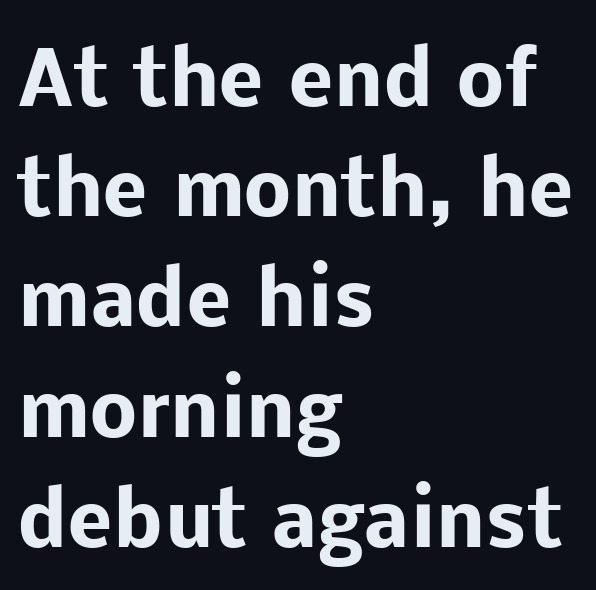
The image shows 75 px heavy sans-serif type, upright; set left-aligned, normal line spacing (1.47x), normal letter spacing, not underlined; low stroke contrast and a medium x-height.
